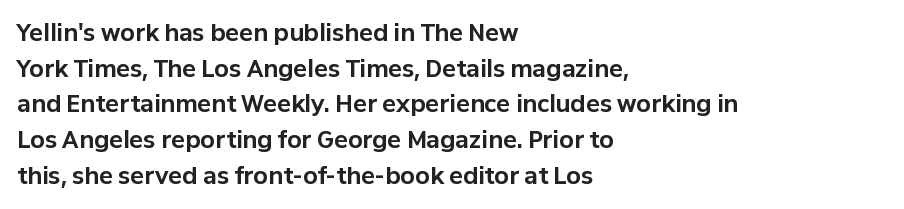
Q: Is the text bold? A: Yes.
Q: Is the text italic (slanted)? A: No, it is upright.
Q: Is the text underlined? A: No.
Q: How is the paragraph aligned? A: Left-aligned.
Q: Is the spacing between letters normal or unusually wide? A: Normal.
Q: Is the spacing between lines tight, normal or loose? A: Normal.
